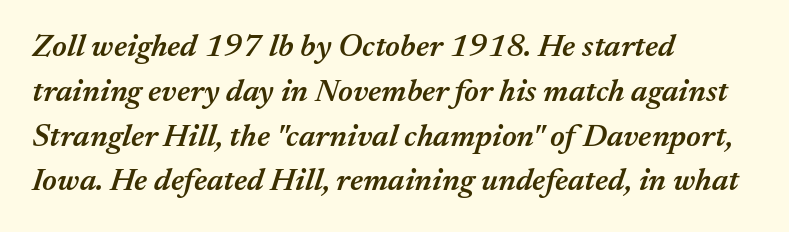
You can tell it's italic because the verticals aren't actually vertical. Quick note: interline space is typical. Nobody touched the tracking dial on this one. Descenders are the only things crossing below the line. Typographic density is moderately raised because the face is semibold. The lines are quadded left.
